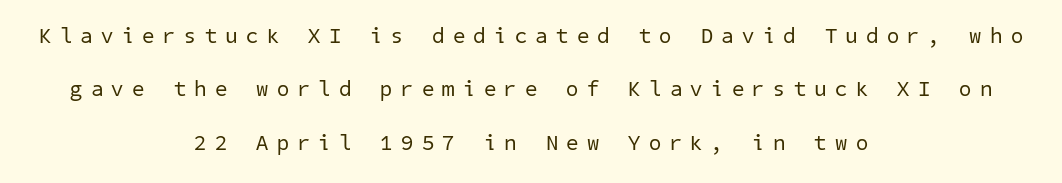
Which margin do the lines hug? Neither — every line sits in the middle. Is the letter spacing exaggerated? Yes — the characters are pushed far apart. A clean baseline with only descenders dipping below it. Does the leading feel generous? Absolutely, it's lavish. Ink coverage per letter is moderate at most.
